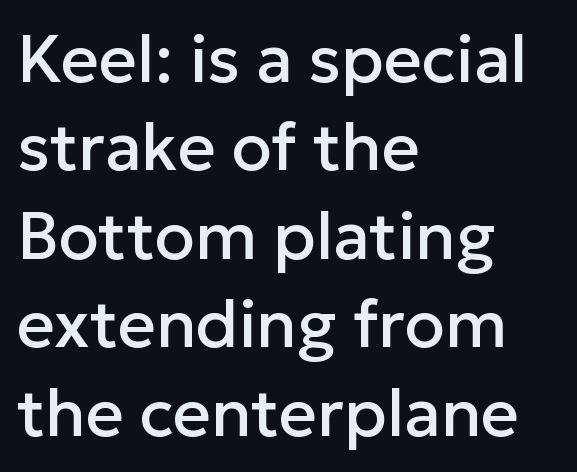
Q: Is the text italic (slanted)? A: No, it is upright.
Q: Is the typeface a serif or a sans-serif typeface? A: Sans-serif.
Q: Is the text underlined? A: No.
Q: How is the paragraph aligned? A: Left-aligned.
Q: Is the spacing between letters normal or unusually wide? A: Normal.
Q: Is the spacing between lines tight, normal or loose? A: Normal.
Q: Width (condensed, normal, or wide)? A: Normal.
Q: Stroke contrast? A: Low.
Q: x-height? A: Medium.
Q: Monospaced? A: No.
